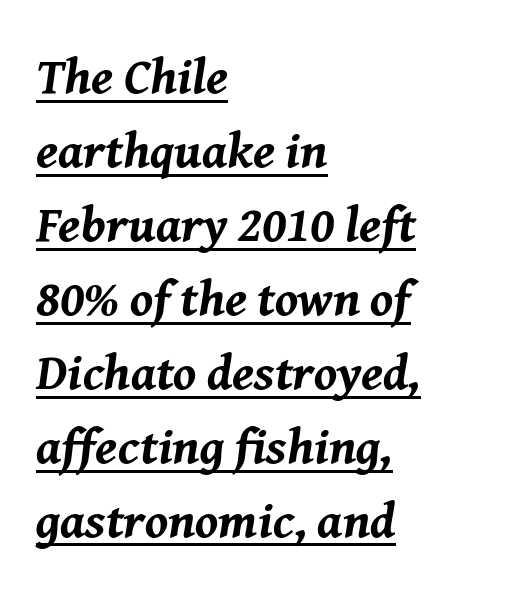
The image shows 51 px bold type, italic (leaning right); set left-aligned, normal line spacing (1.45x), normal letter spacing, underlined; medium stroke contrast and a medium x-height.
